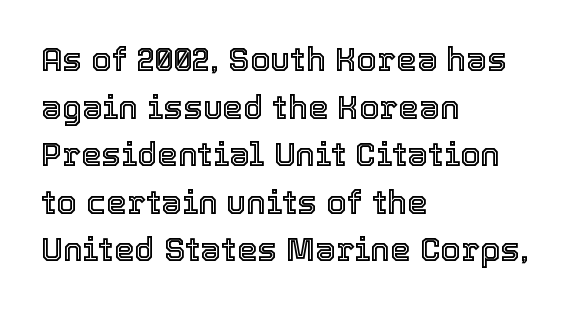
A roman cut, with each character standing at attention. The foot of each line stays bare and open. The block of text has a typical density, with ordinary space between rows. The type is set solid horizontally, with unmodified tracking.
